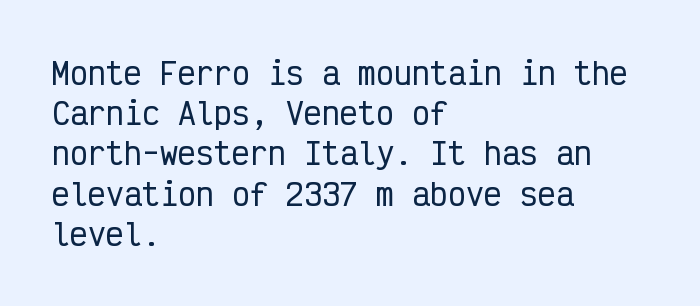
Does the copy run flush right? No — it runs flush left. Each row of text sits above clean, open space. Notice how descenders clear the ascenders below comfortably — that's standard leading. The face used here is rendered with its standard letterfit. You can tell it's not italic because the verticals are truly vertical.
